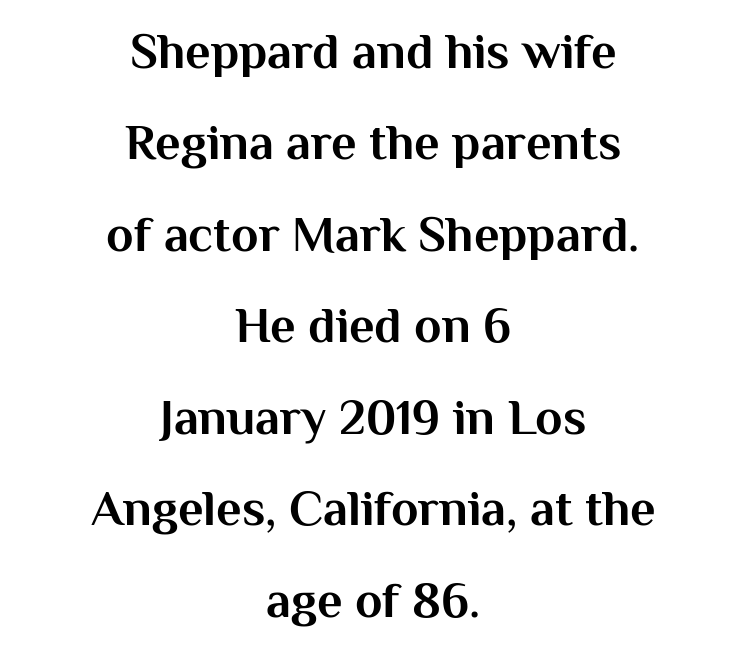
Thick stems and heavy bowls — unmistakably bold. Does the copy run flush right? No — it is centered line by line. Underlining? Definitely not there. Varying glyph widths throughout — classic text-font behaviour. The lettering holds an erect, upright posture throughout.
